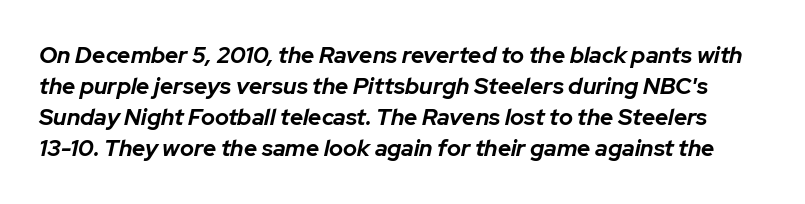
Strokes here are thick enough to call this a true bold. If you drew a line through each stem, it would be angled. The space beneath each line is pristine and unruled. A typesetter would call this zero additional tracking. A normal amount of white space separates one row of letters from the next.
